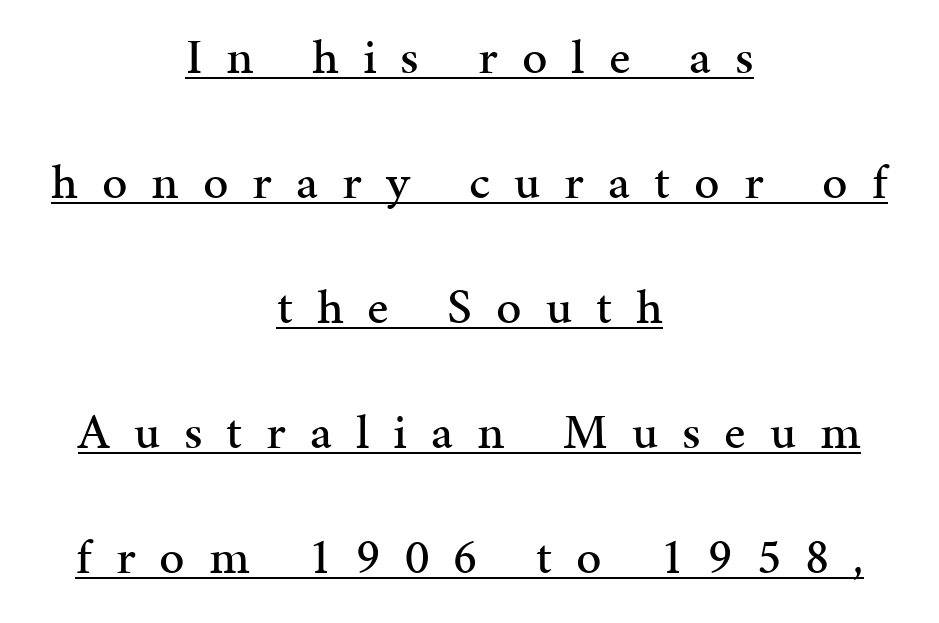
The image shows 50 px serif type, upright; set centered, loose line spacing (2.5x), unusually wide letter spacing (+0.48 em), underlined; medium stroke contrast and a medium x-height.
